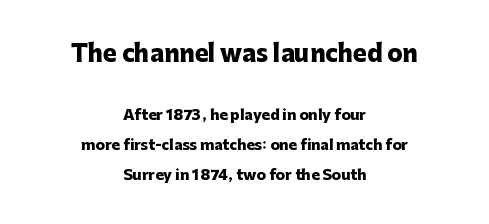
{"italic": "no", "bold": "yes", "underline": "no", "align": "center", "line_spacing": "loose", "line_spacing_ratio": 2.14, "letter_spacing": "normal", "letter_spacing_em": 0.0, "larger_block": "first", "size_ratio": 1.64, "glyph_px": 23}
